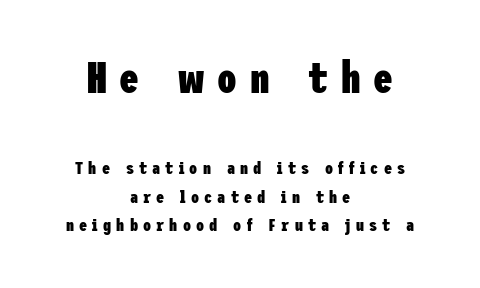
The image shows 44 px heavy, condensed sans-serif type, upright; set centered, normal line spacing (1.59x), unusually wide letter spacing (+0.29 em), not underlined; the first (top) block is 2.44x larger; low stroke contrast and a medium x-height.
